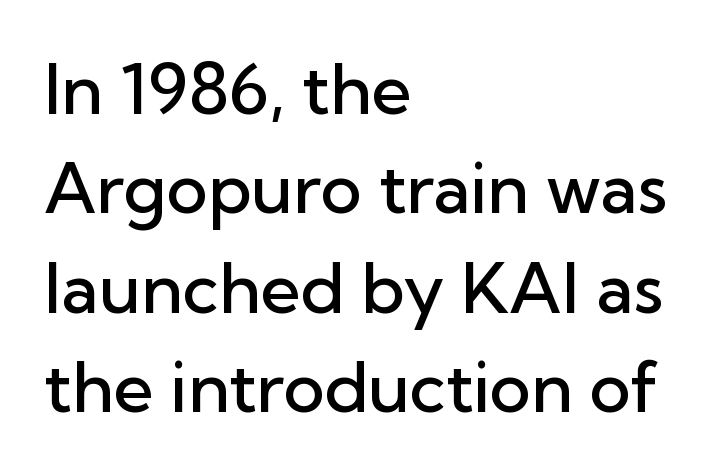
The image shows 70 px semibold sans-serif type, upright; set left-aligned, normal line spacing (1.42x), normal letter spacing, not underlined; low stroke contrast and a medium x-height.
